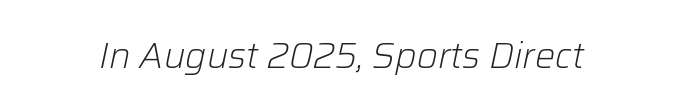
{"italic": "yes", "lean": "right", "slant_degrees": 12, "bold": "no", "weight": "light", "width": "normal", "stroke_contrast": "low", "x_height": "medium", "monospaced": "no", "underline": "no", "letter_spacing": "normal", "letter_spacing_em": 0.0, "glyph_px": 36}
